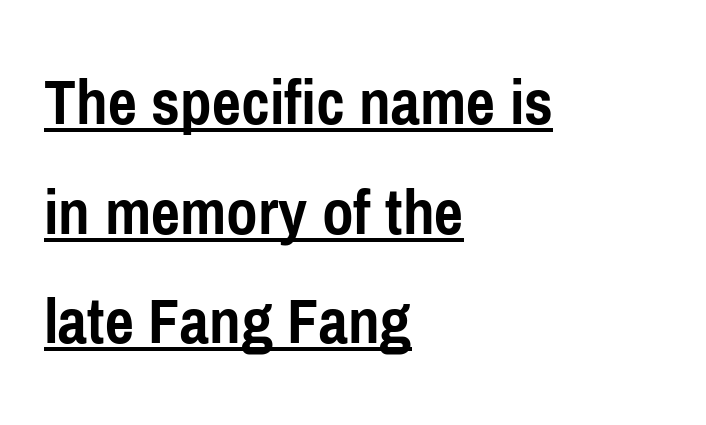
{"serif": "no", "italic": "no", "bold": "yes", "weight": "semibold", "width": "condensed", "stroke_contrast": "low", "x_height": "medium", "monospaced": "no", "underline": "yes", "align": "left", "line_spacing": "normal", "line_spacing_ratio": 1.59, "letter_spacing": "normal", "letter_spacing_em": 0.0, "glyph_px": 69}
